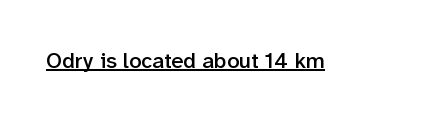
Typesetter's note: demi weight, one step under bold. This sample uses plain, unmodified letter spacing. Honestly, the underline is the first thing you notice here. A typesetter would mark this as roman, not italic.
